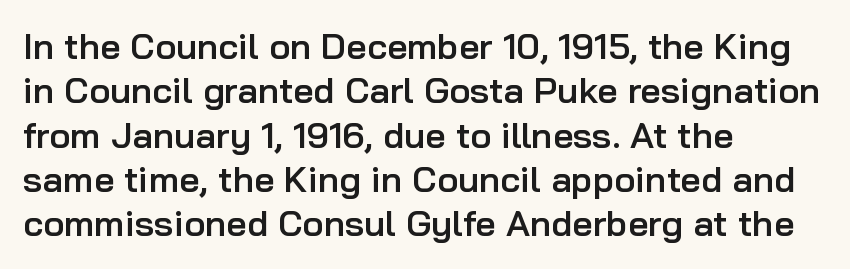
Short note: letters normally spaced. The face used here is a semibold: visibly heavier than regular, lighter than bold. Character widths vary here, with narrow letters taking less room than wide ones. Does the type have serifs? No, each stem ends abruptly.
